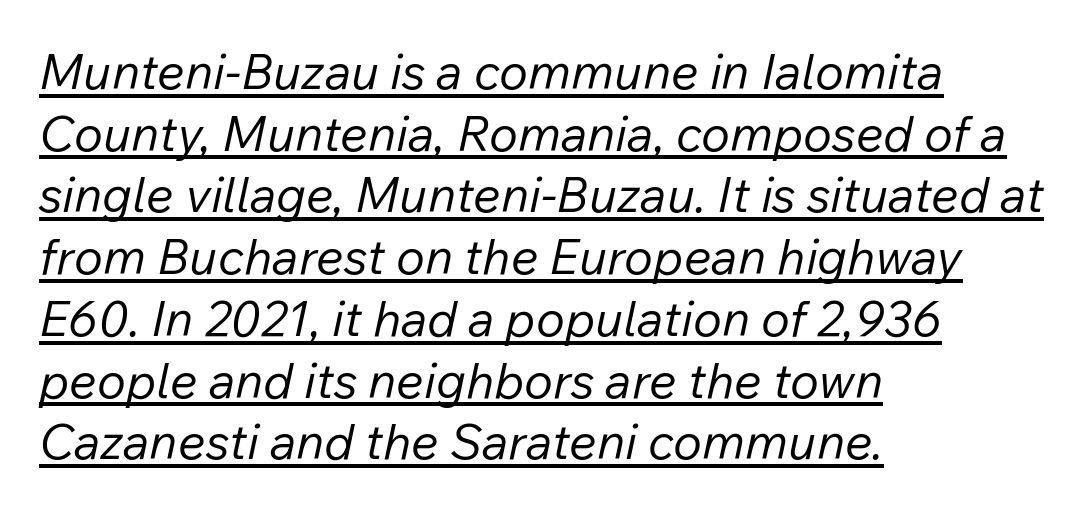
Q: Is the text bold? A: No.
Q: Is the text italic (slanted)? A: Yes, it leans right by about 12 degrees.
Q: Is the text underlined? A: Yes.
Q: How is the paragraph aligned? A: Left-aligned.
Q: Is the spacing between letters normal or unusually wide? A: Normal.
Q: Is the spacing between lines tight, normal or loose? A: Normal.
Q: Width (condensed, normal, or wide)? A: Normal.
Q: Stroke contrast? A: Low.
Q: x-height? A: Medium.
Q: Monospaced? A: No.
